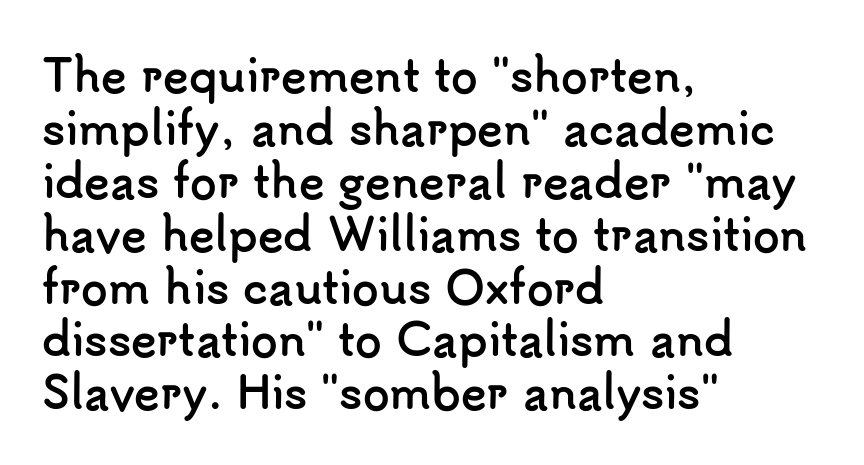
The image shows 43 px semibold sans-serif type, upright; set left-aligned, line spacing 1.23x, normal letter spacing, not underlined; low stroke contrast and a small x-height.
